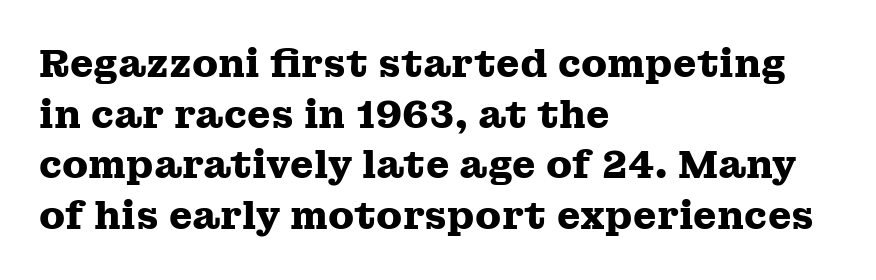
Proportional: the letters do not fall into vertical columns. This rendering leaves character spacing at its baseline value. Line beginnings align vertically; line endings do not. Just letters on the line, the space beneath them empty.
